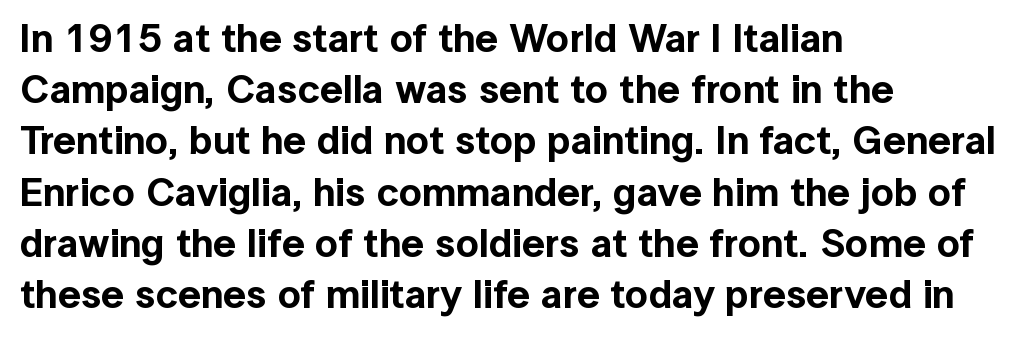
The image shows 40 px sans-serif type, upright; set left-aligned, normal line spacing (1.28x), normal letter spacing, not underlined; a medium x-height.
